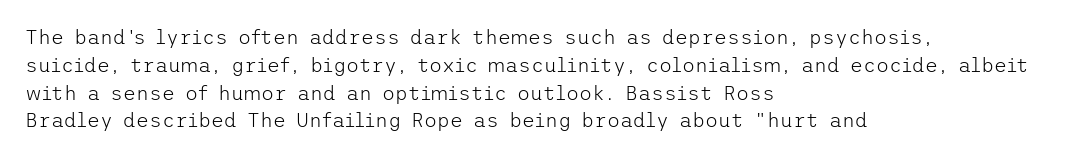
The image shows 20 px text type, upright; set left-aligned, normal line spacing (1.39x), normal letter spacing, not underlined.
